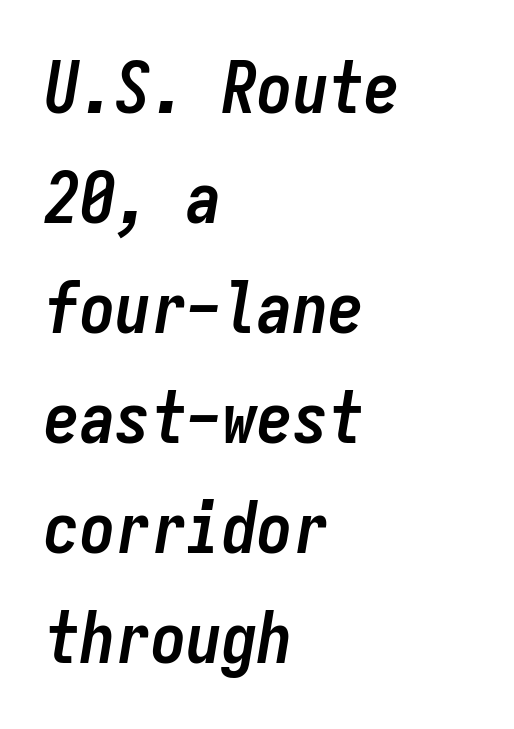
{"italic": "yes", "lean": "right", "slant_degrees": 9, "bold": "yes", "weight": "semibold", "width": "condensed", "stroke_contrast": "low", "x_height": "medium", "monospaced": "yes", "underline": "no", "align": "left", "line_spacing": "normal", "line_spacing_ratio": 1.55, "letter_spacing": "normal", "letter_spacing_em": 0.0, "glyph_px": 71}
